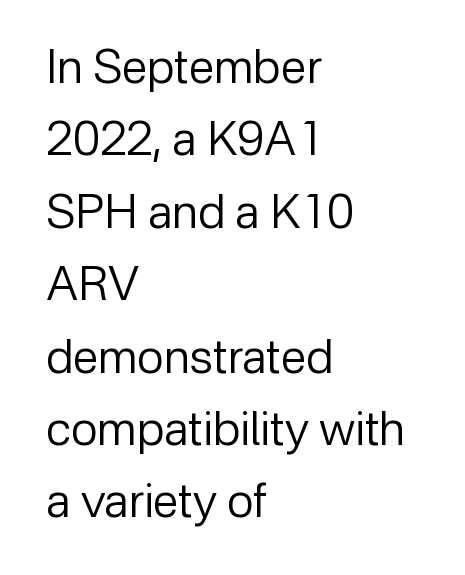
{"serif": "no", "italic": "no", "bold": "no", "weight": "regular", "width": "normal", "stroke_contrast": "low", "x_height": "medium", "monospaced": "no", "underline": "no", "align": "left", "line_spacing": "normal", "line_spacing_ratio": 1.54, "letter_spacing": "normal", "letter_spacing_em": 0.0, "glyph_px": 47}
